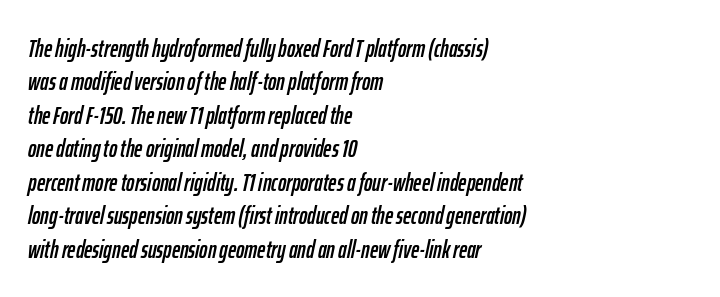
{"italic": "yes", "lean": "right", "slant_degrees": 12, "underline": "no", "align": "left", "line_spacing": "normal", "line_spacing_ratio": 1.34, "letter_spacing": "normal", "letter_spacing_em": 0.0, "glyph_px": 25}
